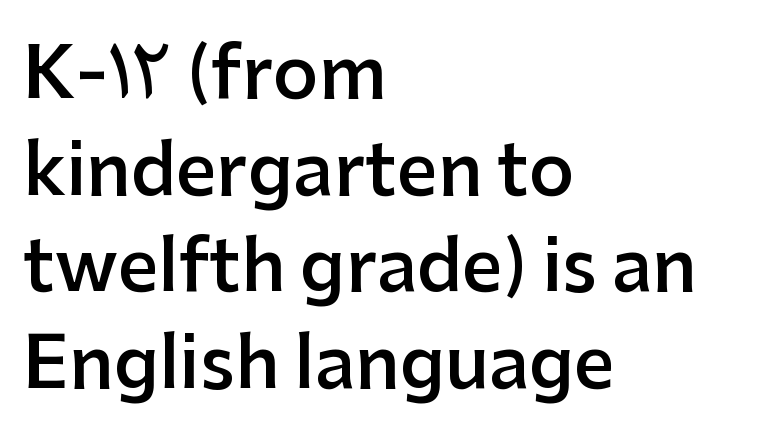
The image shows 71 px semibold sans-serif type, upright; set left-aligned, normal line spacing (1.36x), normal letter spacing, not underlined; low stroke contrast and a medium x-height.
